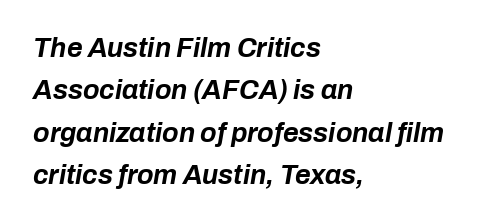
{"italic": "yes", "lean": "right", "slant_degrees": 10, "bold": "yes", "underline": "no", "align": "left", "line_spacing": "normal", "line_spacing_ratio": 1.57, "letter_spacing": "normal", "letter_spacing_em": 0.0, "glyph_px": 27}
